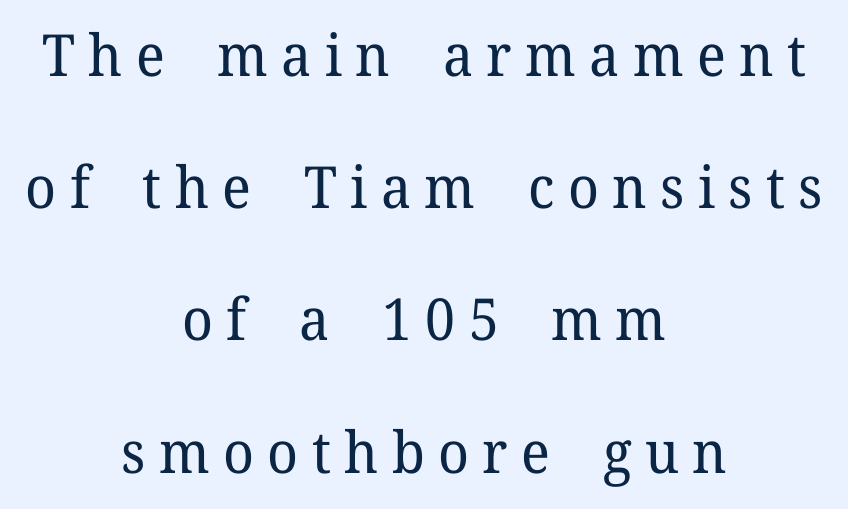
{"serif": "yes", "italic": "no", "bold": "no", "weight": "regular", "width": "normal", "stroke_contrast": "low", "x_height": "medium", "monospaced": "no", "underline": "no", "align": "center", "line_spacing": "loose", "line_spacing_ratio": 2.28, "letter_spacing": "wide", "letter_spacing_em": 0.23, "glyph_px": 58}
